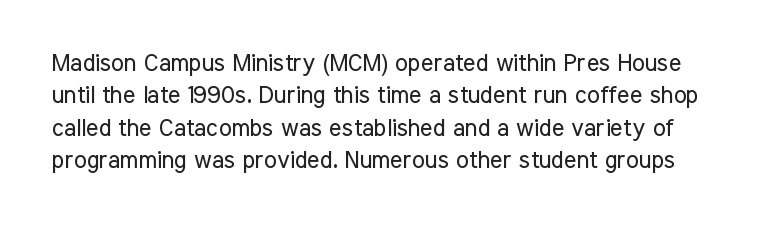
{"italic": "no", "bold": "no", "underline": "no", "line_spacing": "normal", "line_spacing_ratio": 1.35, "letter_spacing": "normal", "letter_spacing_em": 0.0, "glyph_px": 24}
